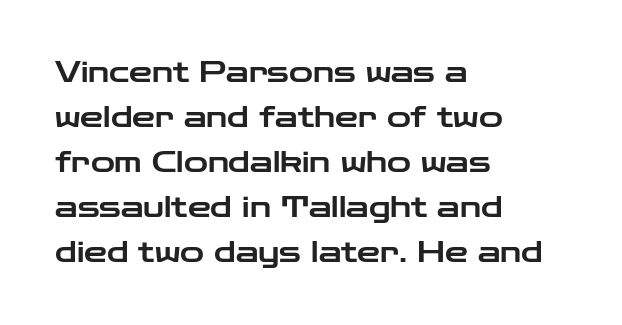
{"serif": "no", "italic": "no", "width": "wide", "stroke_contrast": "low", "x_height": "medium", "monospaced": "no", "underline": "no", "align": "left", "line_spacing": "normal", "line_spacing_ratio": 1.55, "letter_spacing": "normal", "letter_spacing_em": 0.0, "glyph_px": 29}
